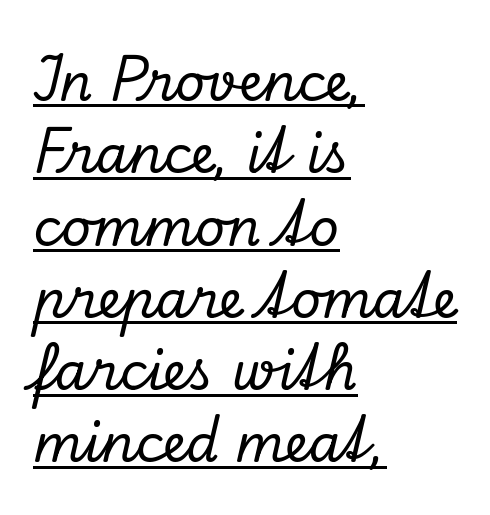
{"serif": "yes", "italic": "yes", "lean": "right", "slant_degrees": 13, "width": "normal", "stroke_contrast": "low", "x_height": "small", "monospaced": "no", "underline": "yes", "align": "left", "line_spacing": "normal", "line_spacing_ratio": 1.39, "letter_spacing": "normal", "letter_spacing_em": 0.0, "glyph_px": 52}
